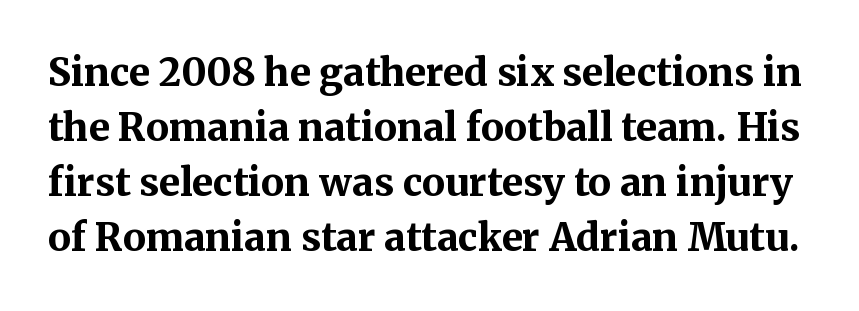
{"serif": "yes", "italic": "no", "bold": "yes", "weight": "bold", "width": "normal", "stroke_contrast": "medium", "x_height": "medium", "monospaced": "no", "underline": "no", "line_spacing": "normal", "line_spacing_ratio": 1.45, "letter_spacing": "normal", "letter_spacing_em": 0.0, "glyph_px": 38}
